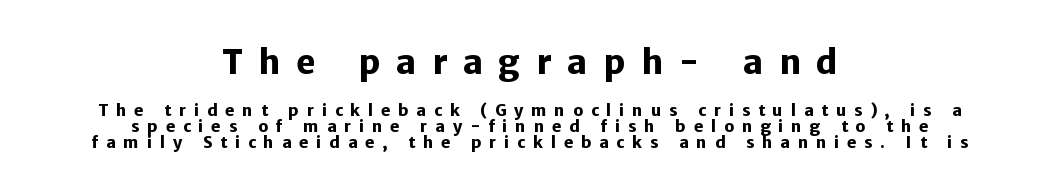
The image shows 33 px heavy sans-serif type, upright; set centered, tight line spacing (1.0x), unusually wide letter spacing (+0.48 em), not underlined; the first (top) block is 2.06x larger; low stroke contrast and a medium x-height.
